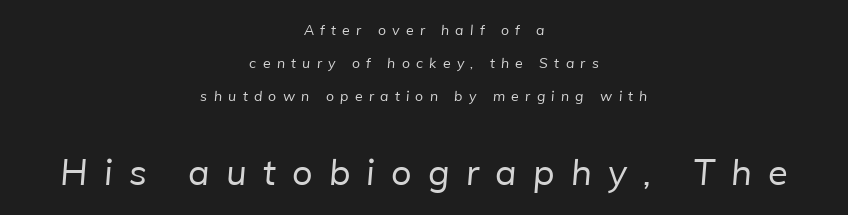
The image shows 36 px regular-weight sans-serif type; set centered, loose line spacing (2.37x), unusually wide letter spacing (+0.45 em), not underlined; the second (bottom) block is 2.57x larger; low stroke contrast and a medium x-height.
